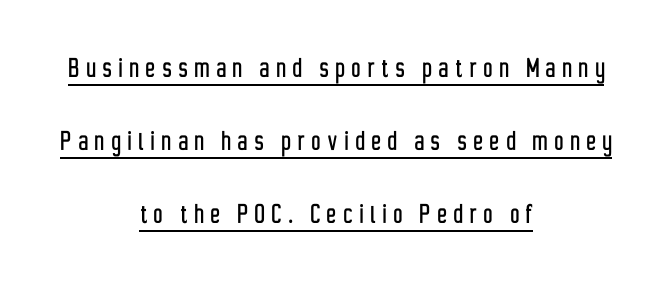
The lines are spread far apart with generous leading. Here the designer chose a conventional face with non-uniform glyph widths. Characters remain perfectly vertical along every line. Layout note: lines centered. This rendering employs a face without finishing strokes, i.e., a sans-serif. Does a line run under the words? Yes, clearly.
